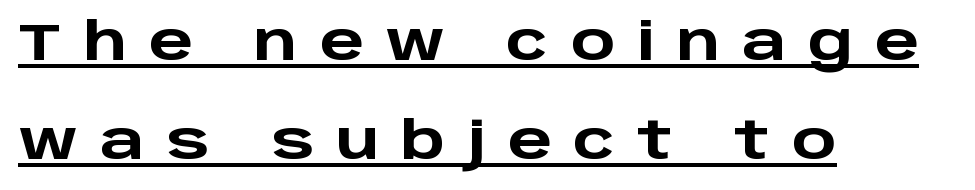
Q: Is the text bold? A: Yes.
Q: Is the text italic (slanted)? A: No, it is upright.
Q: Is the typeface a serif or a sans-serif typeface? A: Sans-serif.
Q: Is the text underlined? A: Yes.
Q: How is the paragraph aligned? A: Left-aligned.
Q: Is the spacing between letters normal or unusually wide? A: Unusually wide.
Q: Is the spacing between lines tight, normal or loose? A: Loose.
Q: Width (condensed, normal, or wide)? A: Wide.
Q: Stroke contrast? A: Low.
Q: x-height? A: Large.
Q: Monospaced? A: No.
